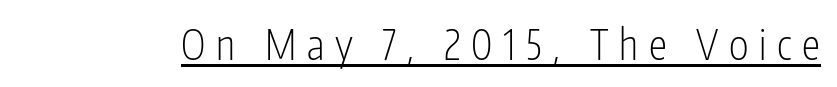
A continuous stroke trails under the words, as in a hyperlink. Italic: no, the glyphs are upright roman. Short note: letters widely spaced. Looks like regular typesetting: each glyph gets only the width it needs. Serif or sans? Sans — the stroke terminals are bare. Nothing heavy about these letters — not bold at all.
